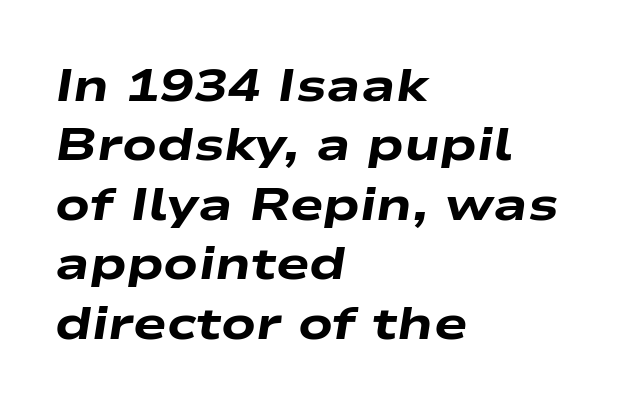
{"italic": "yes", "lean": "right", "slant_degrees": 9, "bold": "yes", "weight": "heavy", "width": "wide", "stroke_contrast": "low", "x_height": "medium", "monospaced": "no", "underline": "no", "align": "left", "line_spacing": "normal", "line_spacing_ratio": 1.32, "letter_spacing": "normal", "letter_spacing_em": 0.0, "glyph_px": 45}
